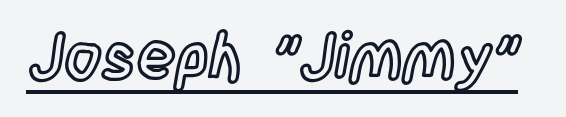
The tracking reads as untouched default to a designer's eye. The sample's only ornament is a line tracing under the words. Varying glyph widths throughout — classic text-font behaviour.
